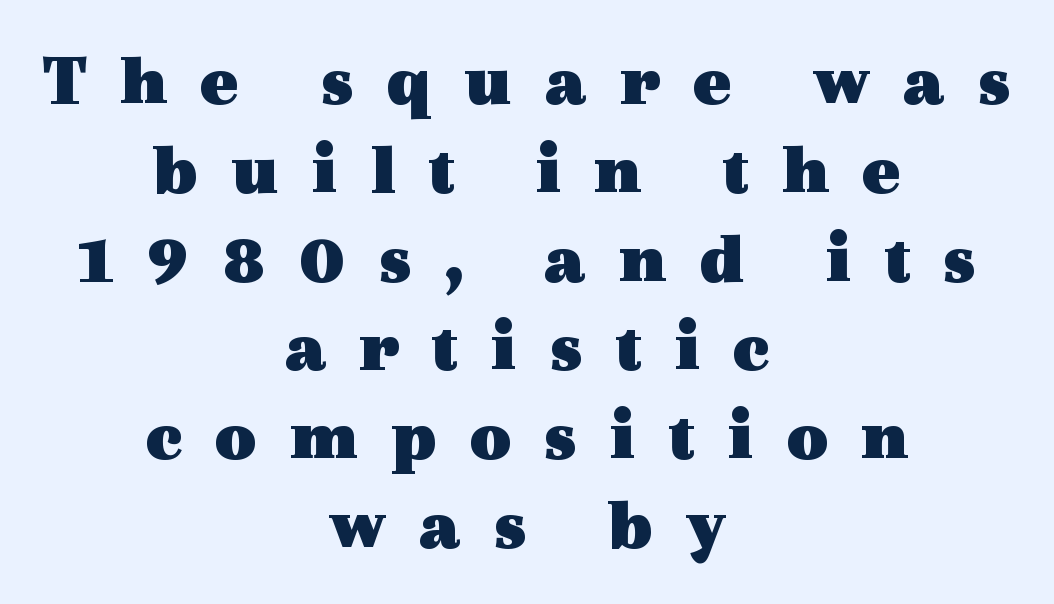
Q: Is the text bold? A: Yes.
Q: Is the text italic (slanted)? A: No, it is upright.
Q: Is the typeface a serif or a sans-serif typeface? A: Serif.
Q: Is the text underlined? A: No.
Q: How is the paragraph aligned? A: Centered.
Q: Is the spacing between letters normal or unusually wide? A: Unusually wide.
Q: Width (condensed, normal, or wide)? A: Wide.
Q: x-height? A: Medium.
Q: Monospaced? A: No.
